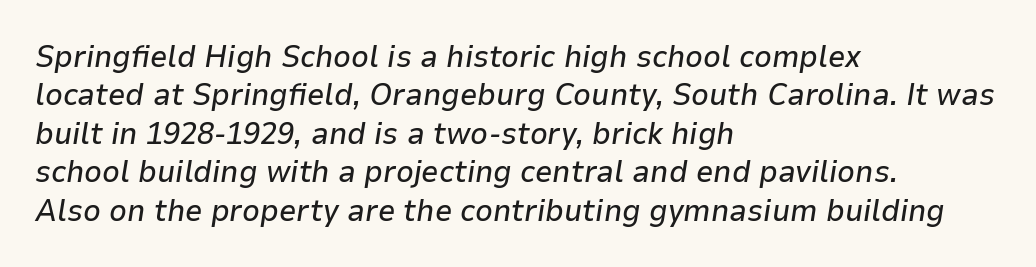
The image shows 31 px text type, italic (leaning right); set left-aligned, line spacing 1.24x, normal letter spacing, not underlined; low stroke contrast and a medium x-height.
